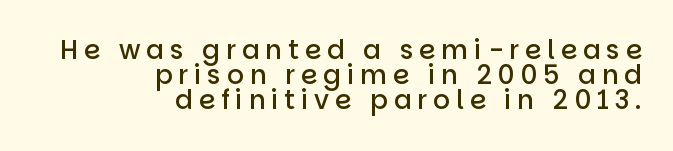
The image shows 26 px text type, upright; set right-aligned, tight line spacing (0.97x), unusually wide letter spacing (+0.23 em), not underlined.
